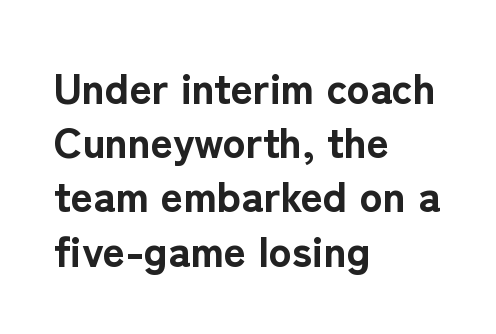
Default kerning and tracking; the words read as compact shapes. These lines sit exactly where default settings would place them. The characters look thick and weighty, a clear bold. Is the block centered? No — it sits flush against the left margin.
